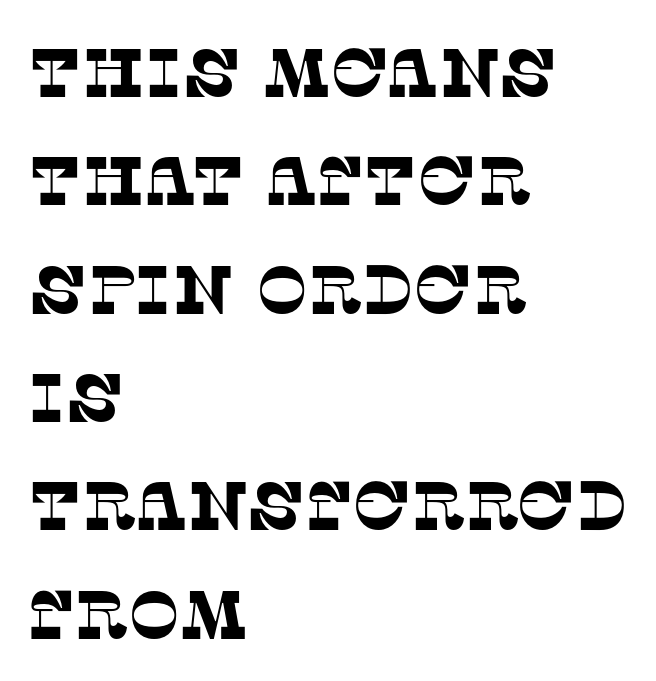
Q: Is the typeface a serif or a sans-serif typeface? A: Serif.
Q: Is the text underlined? A: No.
Q: How is the paragraph aligned? A: Left-aligned.
Q: Is the spacing between letters normal or unusually wide? A: Normal.
Q: Is the spacing between lines tight, normal or loose? A: Normal.
Q: Width (condensed, normal, or wide)? A: Normal.
Q: Stroke contrast? A: Low.
Q: x-height? A: Large.
Q: Monospaced? A: No.
